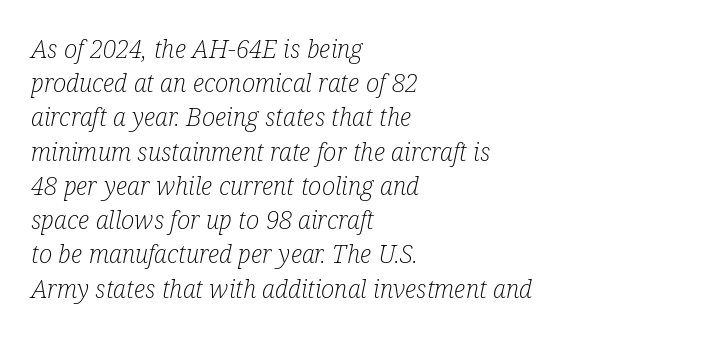
{"italic": "yes", "lean": "right", "slant_degrees": 12, "bold": "no", "underline": "no", "align": "left", "line_spacing": "normal", "line_spacing_ratio": 1.37, "letter_spacing": "normal", "letter_spacing_em": 0.0, "glyph_px": 25}
